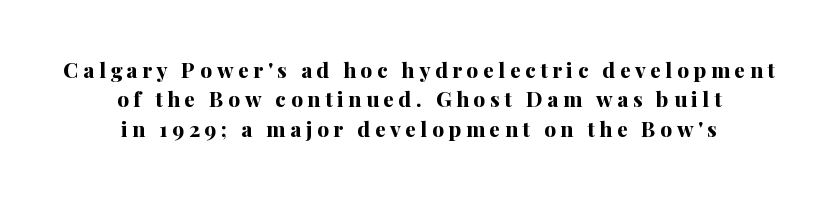
{"italic": "no", "bold": "yes", "underline": "no", "align": "center", "line_spacing": "normal", "line_spacing_ratio": 1.4, "letter_spacing": "wide", "letter_spacing_em": 0.22, "glyph_px": 21}
